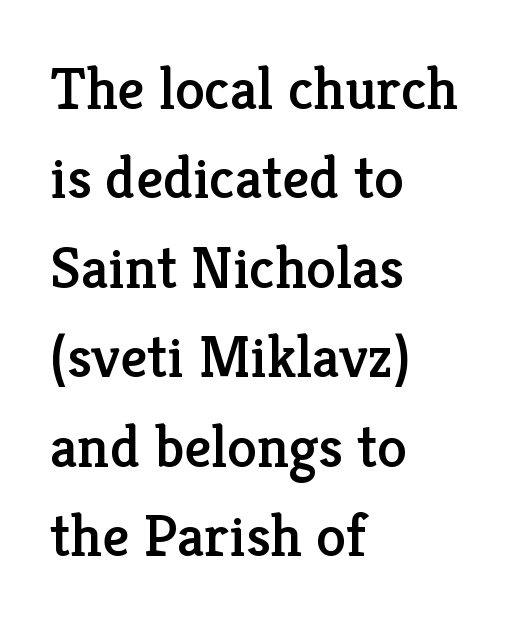
The image shows 60 px serif type, upright; set left-aligned, normal line spacing (1.49x), normal letter spacing, not underlined; low stroke contrast and a medium x-height.
